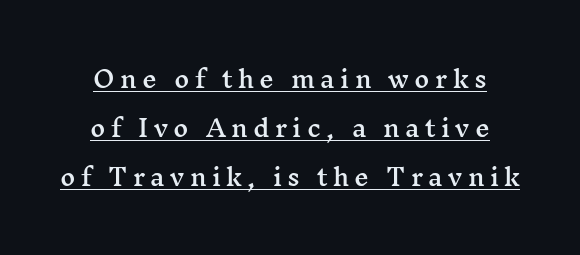
{"italic": "no", "underline": "yes", "align": "center", "line_spacing": "loose", "line_spacing_ratio": 2.13, "letter_spacing": "wide", "letter_spacing_em": 0.23, "glyph_px": 23}
